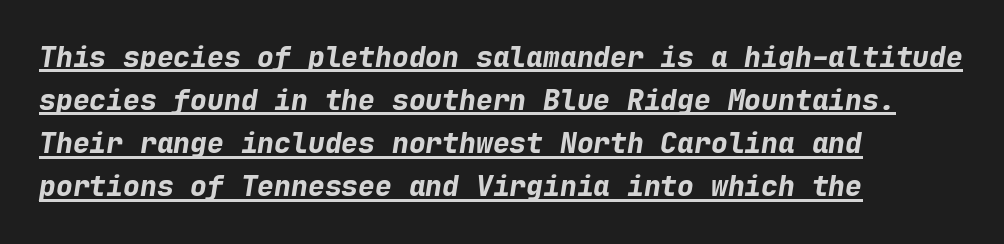
Weight: bold. This rendering uses left alignment, leaving the right contour irregular. Reading down the column, the eye jumps a familiar distance to each next line. Compared with typical body copy, the letter spacing here is the same. The face used here has a pronounced slope to its letters.
